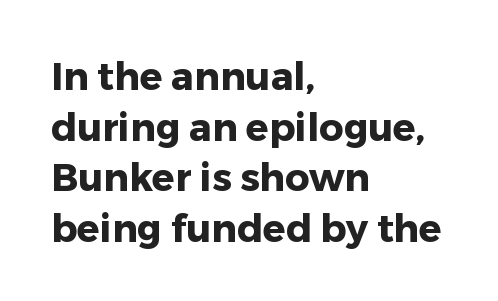
Does the weight exceed regular? Yes, all the way to bold. It's the straight-up-and-down kind of type. The baseline area is clear. Regular leading.
